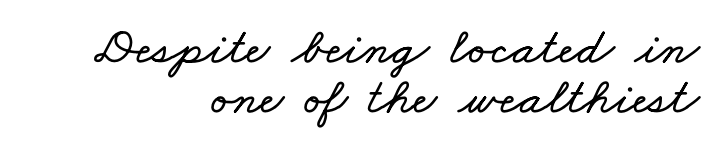
Beneath every word, the page is bare. This rendering leaves character spacing at its baseline value. If you drew a ruler down the right edge, every line would touch it. The rendering uses natural spacing where letterforms have individual widths. Regarding leading, the lines here are crowded together.
